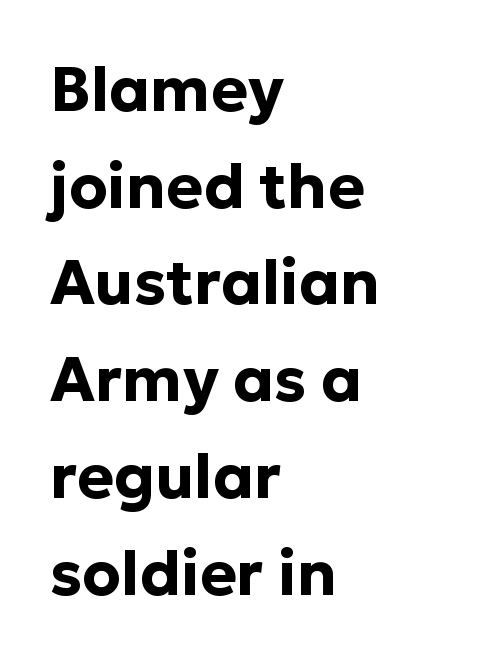
{"serif": "no", "italic": "no", "bold": "yes", "weight": "bold", "width": "normal", "stroke_contrast": "low", "x_height": "medium", "monospaced": "no", "underline": "no", "align": "left", "line_spacing": "normal", "line_spacing_ratio": 1.56, "letter_spacing": "normal", "letter_spacing_em": 0.0, "glyph_px": 62}
